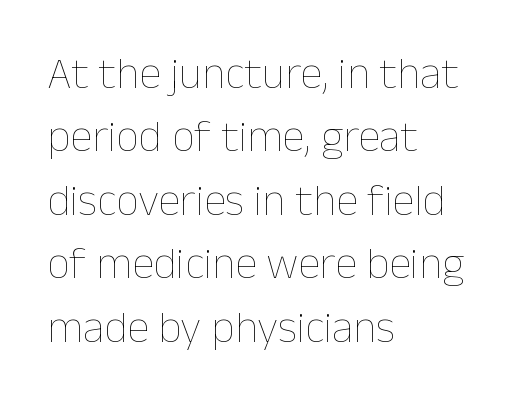
{"italic": "no", "bold": "no", "weight": "thin", "width": "normal", "stroke_contrast": "low", "x_height": "medium", "monospaced": "no", "underline": "no", "align": "left", "line_spacing": "normal", "line_spacing_ratio": 1.41, "letter_spacing": "normal", "letter_spacing_em": 0.0, "glyph_px": 45}
